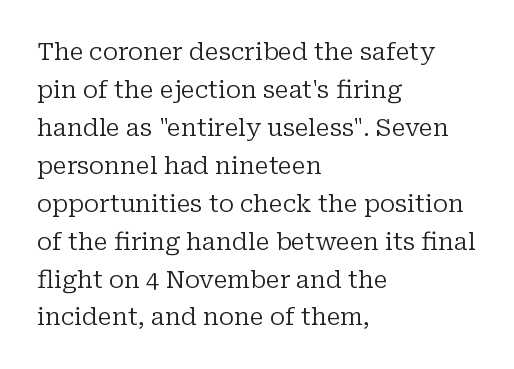
The image shows 24 px text type, upright; set left-aligned, normal line spacing (1.58x), normal letter spacing, not underlined.
